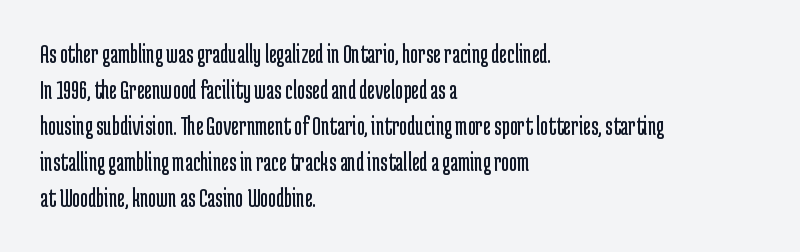
A clean baseline with only descenders dipping below it. The letters stand upright; this is a roman face. The letterforms sit shoulder to shoulder at normal distance. The compositor pushed each line to the left boundary.
